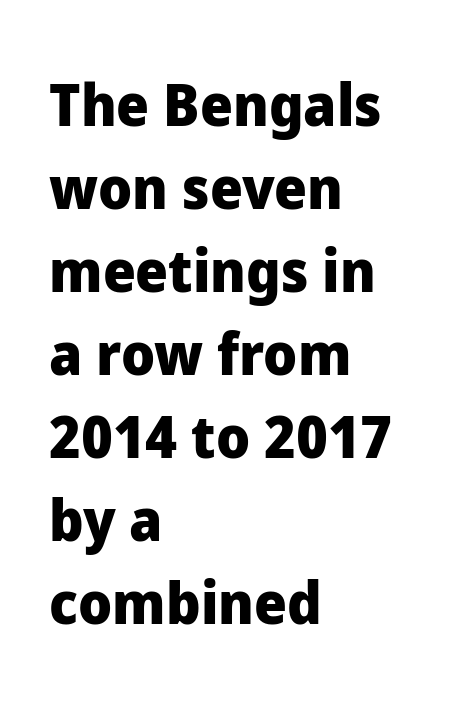
{"serif": "no", "italic": "no", "bold": "yes", "weight": "heavy", "width": "normal", "stroke_contrast": "low", "x_height": "medium", "monospaced": "no", "underline": "no", "align": "left", "line_spacing": "normal", "line_spacing_ratio": 1.43, "letter_spacing": "normal", "letter_spacing_em": 0.0, "glyph_px": 58}
